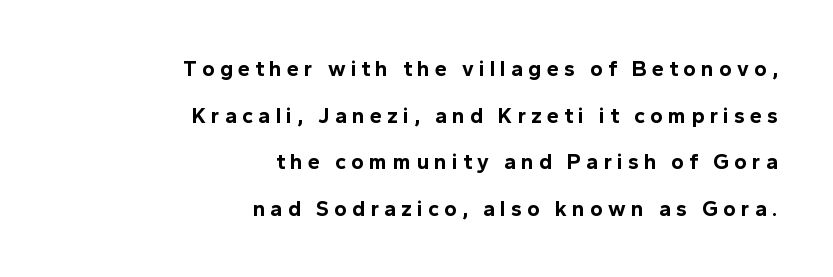
The image shows 22 px bold type, upright; set right-aligned, loose line spacing (2.12x), unusually wide letter spacing (+0.23 em), not underlined.
